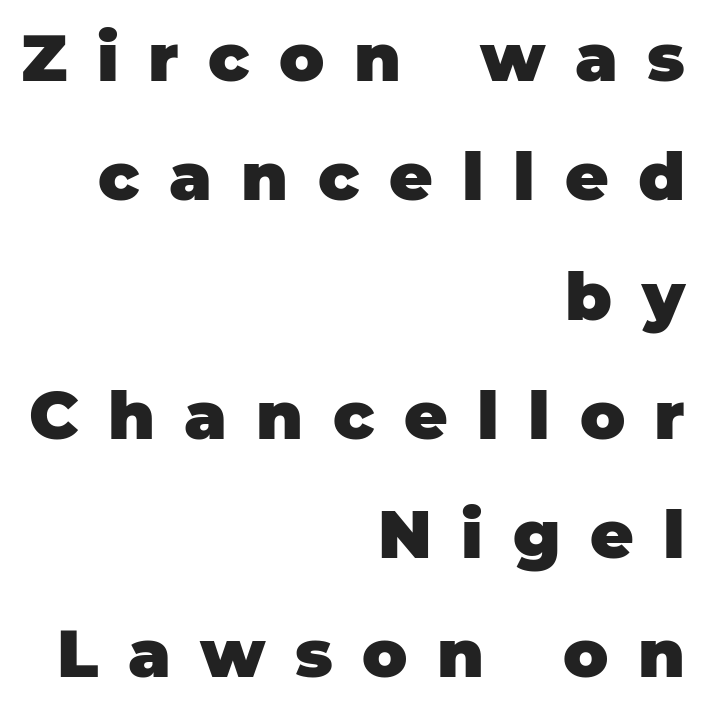
The image shows 67 px heavy sans-serif type, upright; set right-aligned, line spacing 1.78x, unusually wide letter spacing (+0.44 em), not underlined; low stroke contrast and a large x-height.
